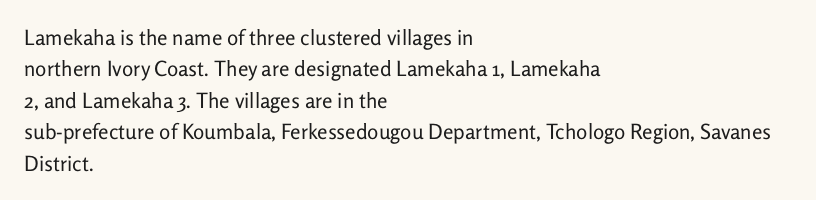
Each row of text sits above clean, open space. Italic? Not at all — the glyphs are vertical. Typeset ragged right — the left edge is the straight one. Each word holds together tightly as a unit, with standard inter-letter gaps. Interline gaps are of average width in this sample.
